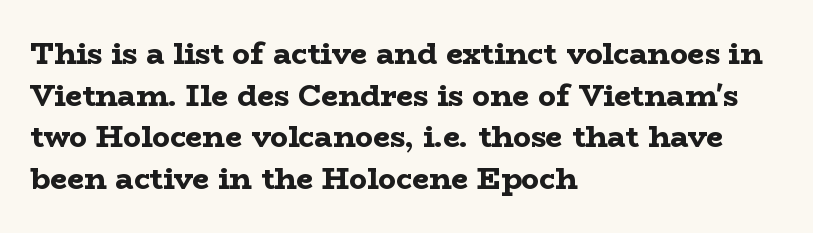
The image shows 30 px bold, wide serif type, upright; set left-aligned, normal line spacing (1.39x), normal letter spacing, not underlined; low stroke contrast and a medium x-height.
